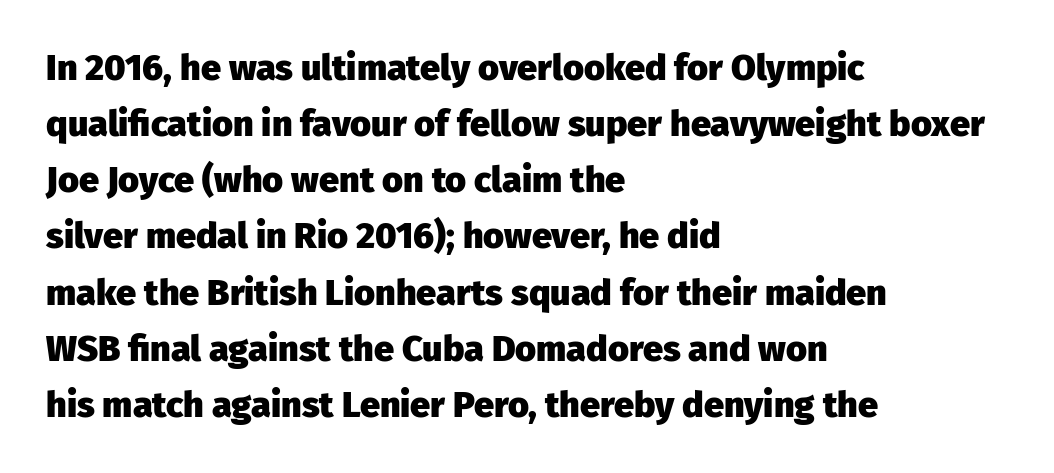
{"serif": "no", "italic": "no", "bold": "yes", "weight": "heavy", "width": "normal", "stroke_contrast": "low", "x_height": "medium", "monospaced": "no", "underline": "no", "align": "left", "line_spacing": "normal", "line_spacing_ratio": 1.56, "letter_spacing": "normal", "letter_spacing_em": 0.0, "glyph_px": 36}
